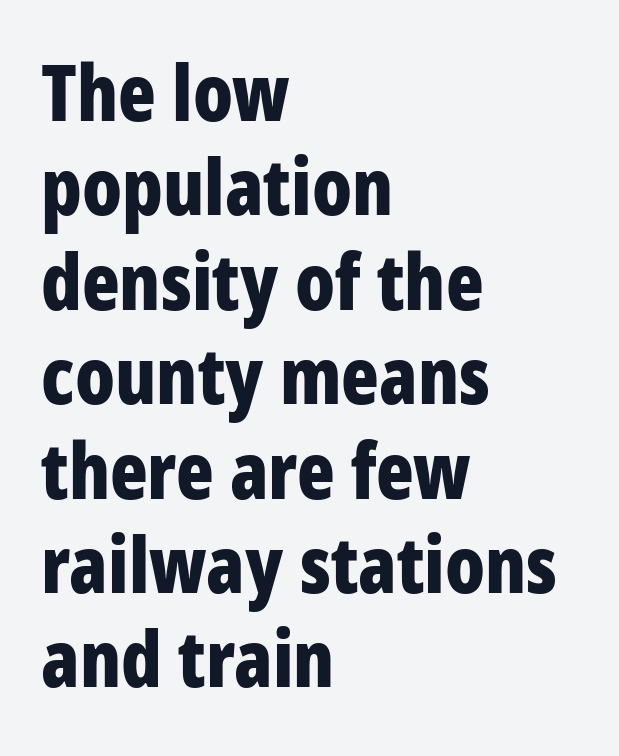
The image shows 78 px bold, condensed sans-serif type, upright; set left-aligned, line spacing 1.21x, normal letter spacing, not underlined; low stroke contrast and a large x-height.
